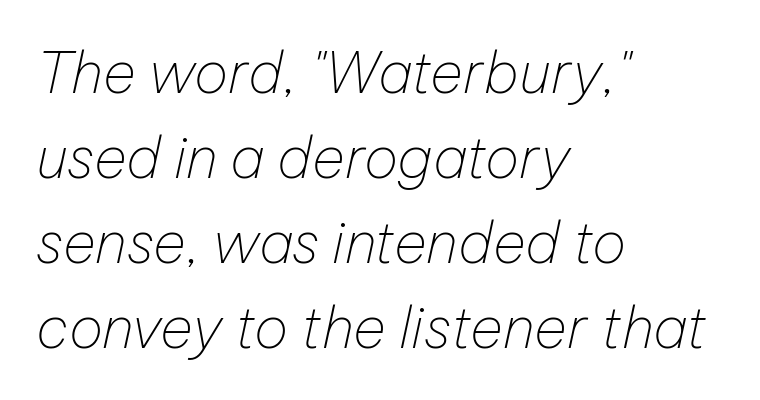
{"italic": "yes", "lean": "right", "slant_degrees": 12, "bold": "no", "weight": "thin", "width": "normal", "stroke_contrast": "low", "x_height": "medium", "monospaced": "no", "underline": "no", "align": "left", "line_spacing": "normal", "line_spacing_ratio": 1.49, "letter_spacing": "normal", "letter_spacing_em": 0.0, "glyph_px": 57}
